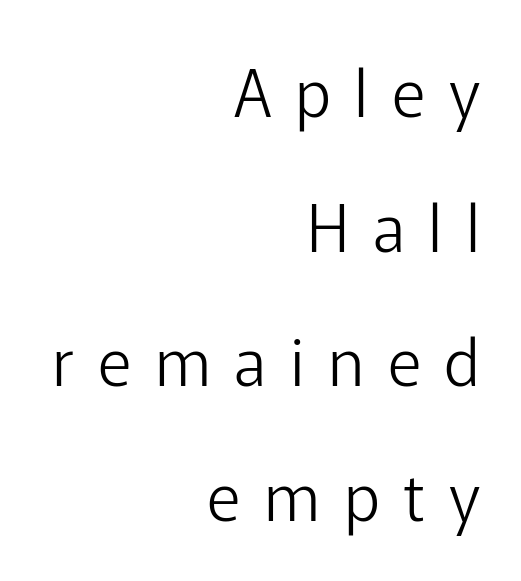
Character widths vary here, with narrow letters taking less room than wide ones. The area under the type is left untouched. Visually the block forms a straight wall on the right and a jagged coastline on the left. I'd call this a sans setting — the letters go barefoot.
